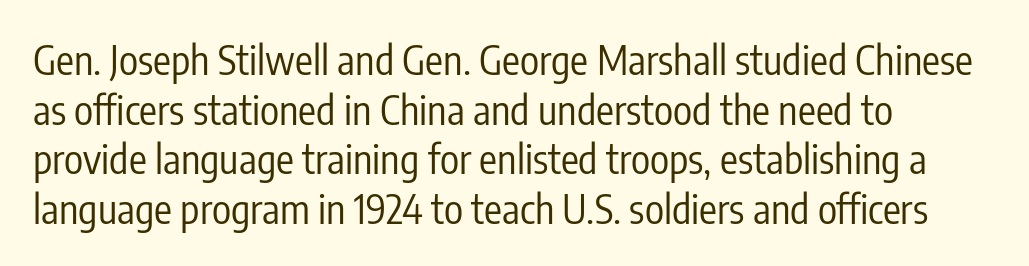
The image shows 40 px regular-weight, condensed sans-serif type, upright; set left-aligned, line spacing 1.24x, normal letter spacing, not underlined; low stroke contrast and a medium x-height.
